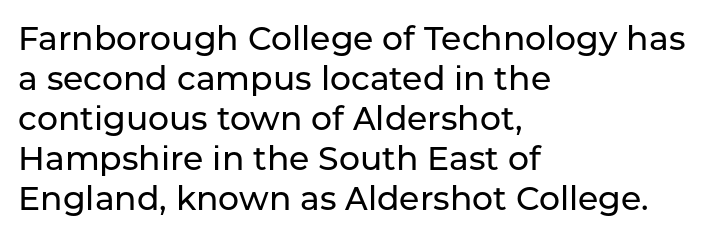
Q: Is the text italic (slanted)? A: No, it is upright.
Q: Is the typeface a serif or a sans-serif typeface? A: Sans-serif.
Q: Is the text underlined? A: No.
Q: How is the paragraph aligned? A: Left-aligned.
Q: Is the spacing between letters normal or unusually wide? A: Normal.
Q: Width (condensed, normal, or wide)? A: Normal.
Q: Stroke contrast? A: Low.
Q: x-height? A: Medium.
Q: Monospaced? A: No.
